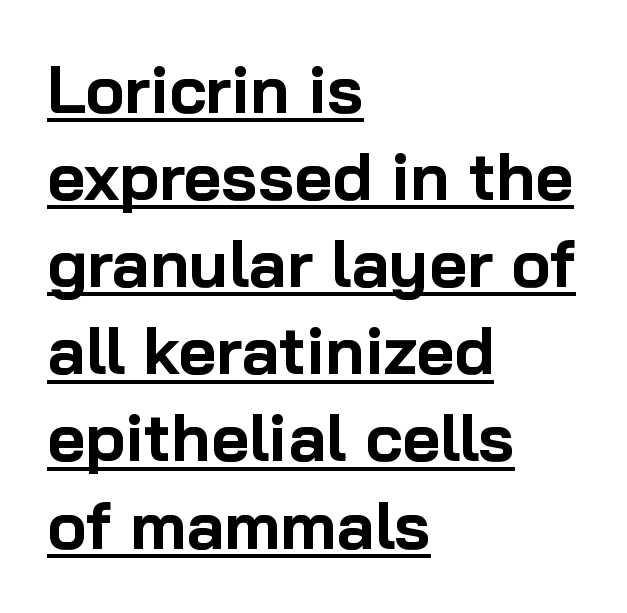
Q: Is the text bold? A: Yes.
Q: Is the text italic (slanted)? A: No, it is upright.
Q: Is the typeface a serif or a sans-serif typeface? A: Sans-serif.
Q: Is the text underlined? A: Yes.
Q: How is the paragraph aligned? A: Left-aligned.
Q: Is the spacing between letters normal or unusually wide? A: Normal.
Q: Is the spacing between lines tight, normal or loose? A: Normal.
Q: Width (condensed, normal, or wide)? A: Normal.
Q: Stroke contrast? A: Low.
Q: x-height? A: Medium.
Q: Monospaced? A: No.
